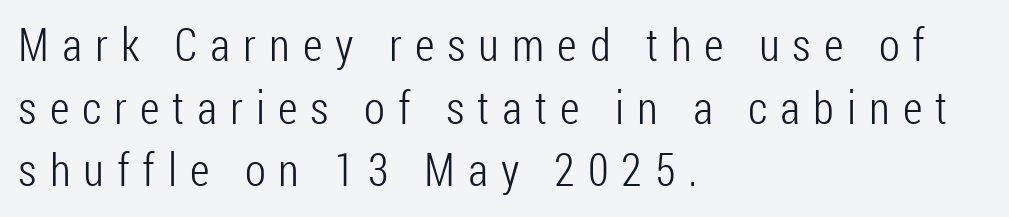
Q: Is the text bold? A: No.
Q: Is the text italic (slanted)? A: No, it is upright.
Q: Is the typeface a serif or a sans-serif typeface? A: Sans-serif.
Q: Is the text underlined? A: No.
Q: How is the paragraph aligned? A: Left-aligned.
Q: Is the spacing between letters normal or unusually wide? A: Unusually wide.
Q: Is the spacing between lines tight, normal or loose? A: Normal.
Q: Width (condensed, normal, or wide)? A: Condensed.
Q: Stroke contrast? A: Low.
Q: x-height? A: Medium.
Q: Monospaced? A: No.
